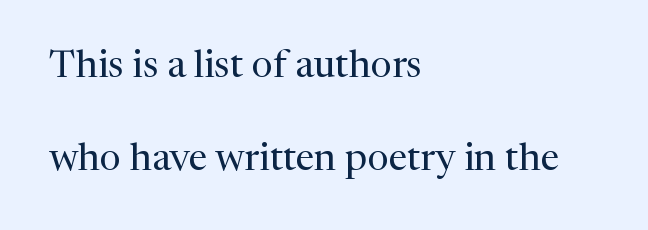
Tall strokes in this sample are plumb rather than angled. The font family rendered here belongs to the serif group. In terms of letterspacing, this is plain default setting. The leading is generous, giving the passage an open texture. Where is the straight margin? On the left.
